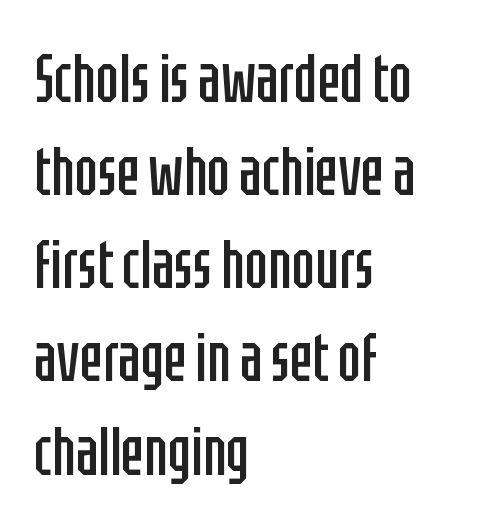
{"serif": "no", "italic": "no", "bold": "no", "weight": "regular", "width": "condensed", "stroke_contrast": "low", "x_height": "large", "monospaced": "no", "underline": "no", "align": "left", "line_spacing": "normal", "line_spacing_ratio": 1.37, "letter_spacing": "normal", "letter_spacing_em": 0.0, "glyph_px": 68}
